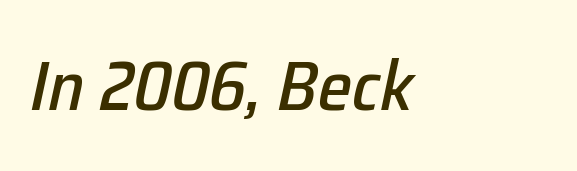
Q: Is the text italic (slanted)? A: Yes, it leans right by about 12 degrees.
Q: Is the text underlined? A: No.
Q: How is the paragraph aligned? A: Left-aligned.
Q: Is the spacing between letters normal or unusually wide? A: Normal.
Q: Width (condensed, normal, or wide)? A: Normal.
Q: Stroke contrast? A: Low.
Q: x-height? A: Medium.
Q: Monospaced? A: No.
